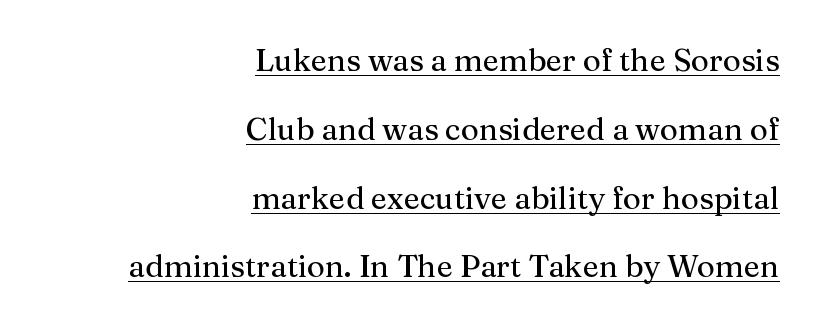
{"serif": "yes", "italic": "no", "width": "normal", "stroke_contrast": "medium", "x_height": "medium", "monospaced": "no", "underline": "yes", "align": "right", "line_spacing": "loose", "line_spacing_ratio": 2.22, "letter_spacing": "normal", "letter_spacing_em": 0.0, "glyph_px": 31}
